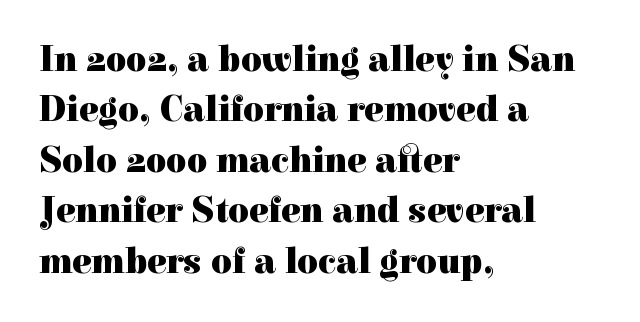
{"serif": "yes", "italic": "no", "bold": "yes", "weight": "heavy", "width": "normal", "x_height": "medium", "monospaced": "no", "underline": "no", "align": "left", "line_spacing": "normal", "line_spacing_ratio": 1.4, "letter_spacing": "normal", "letter_spacing_em": 0.0, "glyph_px": 36}
